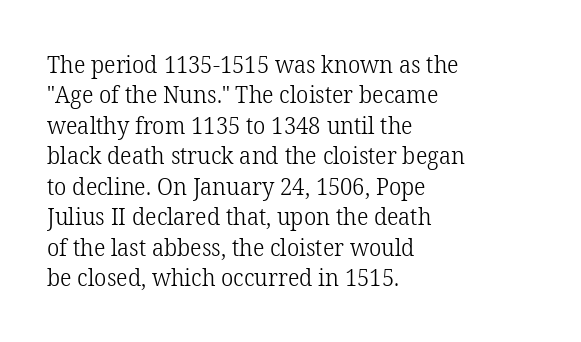
The type sits square on the baseline with zero lean. Only glyphs here, with clear space below each row. This sample is left-justified, so line endings fall wherever the words run out. Nothing unusual about the tracking: characters are spaced as the font intends. No extra ink here — the face is not bold.
